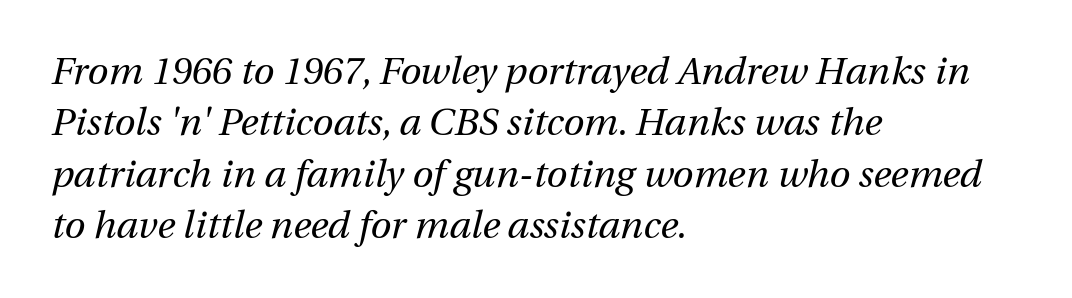
Summary of weight: not heavy and not bold. Each line starts at the same left margin while the right side varies. Anything drawn beneath the words? Only blank space. Here the glyphs are tracked normally, forming tight word shapes.
